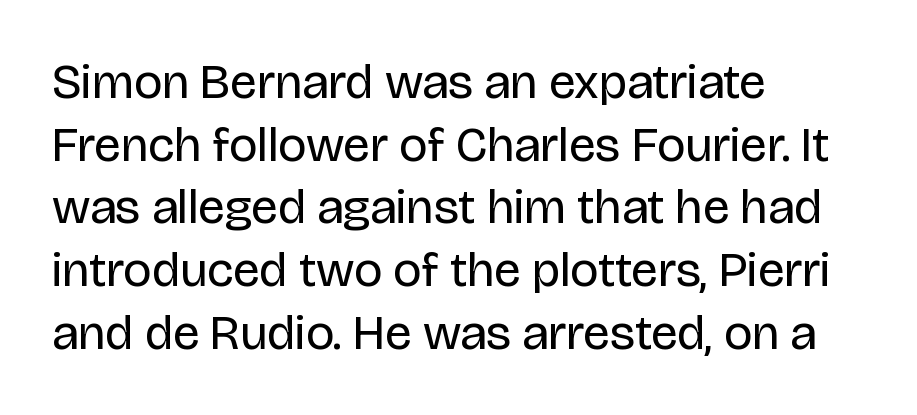
Horizontal bands of white between lines are of average thickness. This sample has the flowing, uneven cadence of proportional lettering. Left-aligned paragraph, ragged on the right. No extra ink here — the face is not bold. Nothing sits at the stroke ends, so this counts as sans-serif.
